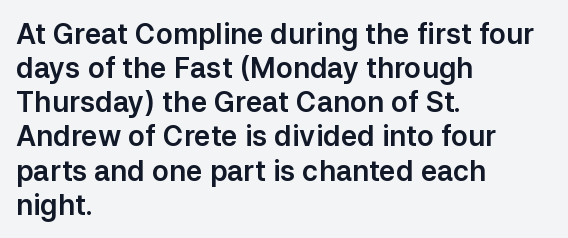
Leftover space on each line is placed entirely after the last word. Default kerning and tracking; the words read as compact shapes. A bare baseline throughout the passage. Looks like regular typesetting: each glyph gets only the width it needs. Stroke terminals: plain, sans-serif.
